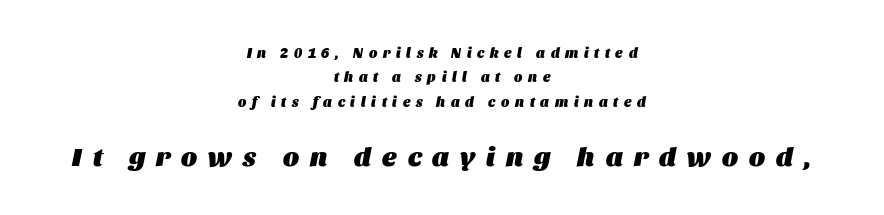
{"italic": "yes", "lean": "right", "slant_degrees": 11, "bold": "yes", "underline": "no", "align": "center", "line_spacing_ratio": 1.75, "letter_spacing": "wide", "letter_spacing_em": 0.41, "larger_block": "second", "size_ratio": 1.93, "glyph_px": 27}
